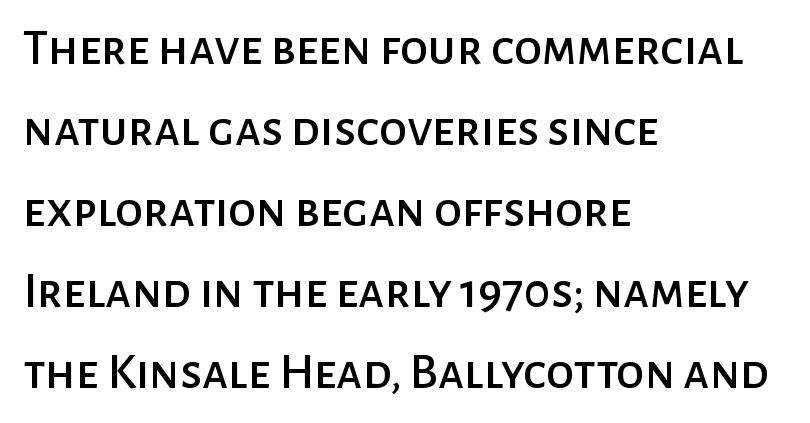
{"serif": "no", "italic": "no", "width": "normal", "stroke_contrast": "low", "x_height": "medium", "monospaced": "no", "underline": "no", "align": "left", "line_spacing": "normal", "line_spacing_ratio": 1.59, "letter_spacing": "normal", "letter_spacing_em": 0.0, "glyph_px": 51}
